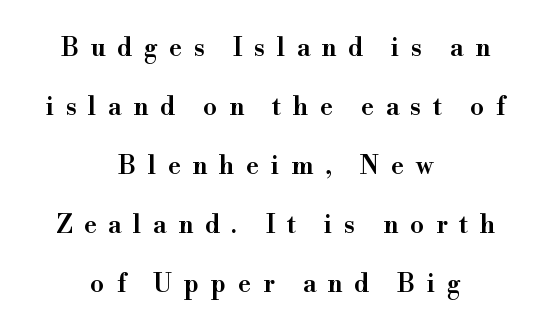
{"italic": "no", "bold": "semi", "underline": "no", "align": "center", "line_spacing": "loose", "line_spacing_ratio": 2.36, "letter_spacing": "wide", "letter_spacing_em": 0.47, "glyph_px": 25}
